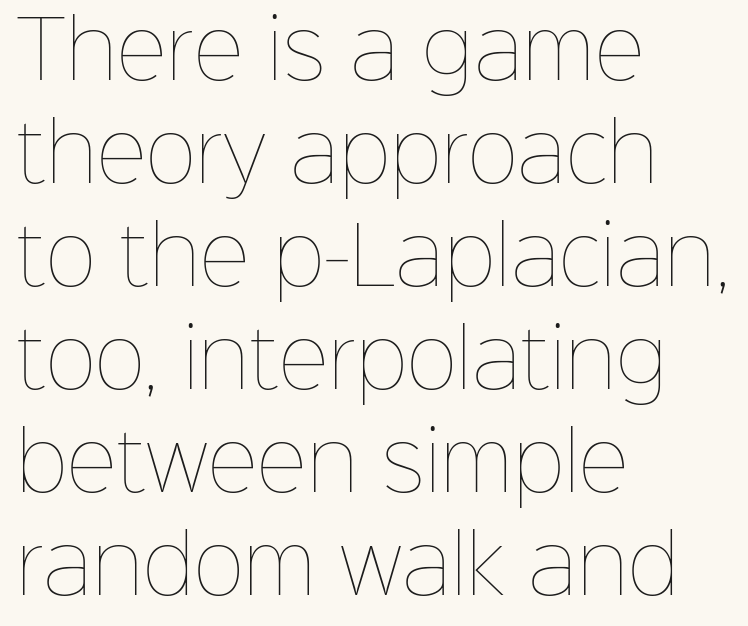
Q: Is the text bold? A: No.
Q: Is the text italic (slanted)? A: No, it is upright.
Q: Is the text underlined? A: No.
Q: How is the paragraph aligned? A: Left-aligned.
Q: Is the spacing between letters normal or unusually wide? A: Normal.
Q: Is the spacing between lines tight, normal or loose? A: Normal.
Q: Width (condensed, normal, or wide)? A: Normal.
Q: Stroke contrast? A: Low.
Q: x-height? A: Medium.
Q: Monospaced? A: No.
